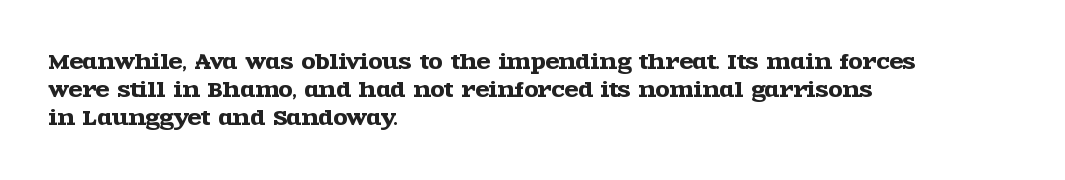
Q: Is the text italic (slanted)? A: No, it is upright.
Q: Is the text underlined? A: No.
Q: How is the paragraph aligned? A: Left-aligned.
Q: Is the spacing between letters normal or unusually wide? A: Normal.
Q: Is the spacing between lines tight, normal or loose? A: Normal.
